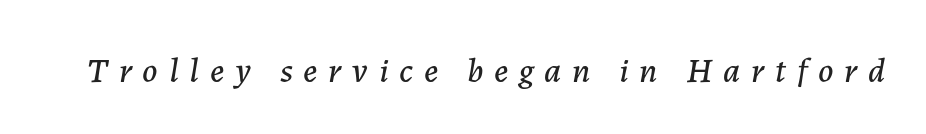
Q: Is the text italic (slanted)? A: Yes, it leans right by about 7 degrees.
Q: Is the text underlined? A: No.
Q: Is the spacing between letters normal or unusually wide? A: Unusually wide.
Q: Width (condensed, normal, or wide)? A: Normal.
Q: Stroke contrast? A: Low.
Q: x-height? A: Medium.
Q: Monospaced? A: No.
